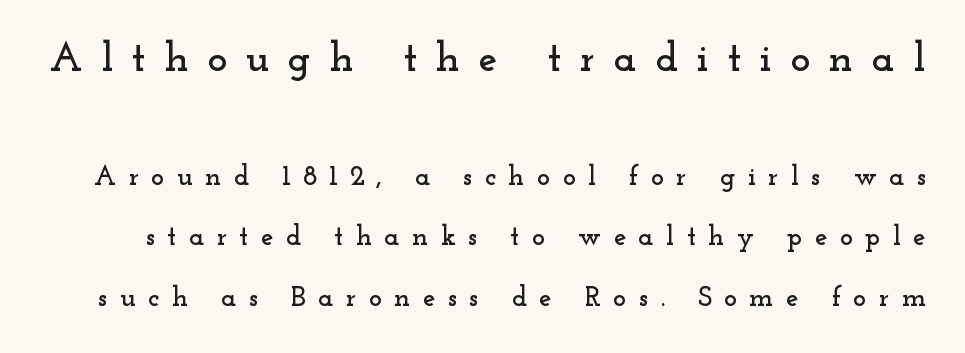
Q: Is the text italic (slanted)? A: No, it is upright.
Q: Is the typeface a serif or a sans-serif typeface? A: Serif.
Q: Is the text underlined? A: No.
Q: Is the spacing between letters normal or unusually wide? A: Unusually wide.
Q: Is the spacing between lines tight, normal or loose? A: Loose.
Q: Which block of text is set in a larger size, the first (top) or the second (bottom)? A: The first (top) one.
Q: Width (condensed, normal, or wide)? A: Wide.
Q: Stroke contrast? A: Low.
Q: x-height? A: Small.
Q: Monospaced? A: No.
